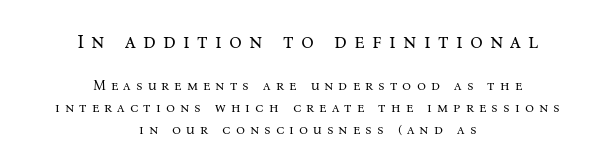
Baseline-to-baseline distance is the conventional proportion of letter height. Reading down the block, each line starts at a different indent, mirrored at its end. Compared with a typical body face, this is equally light or lighter still. A student would notice the top passage is typeset larger than what follows.
